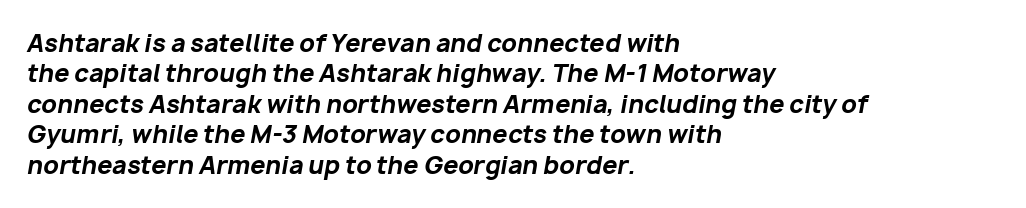
Q: Is the text bold? A: Yes.
Q: Is the text italic (slanted)? A: Yes, it leans right by about 10 degrees.
Q: Is the text underlined? A: No.
Q: How is the paragraph aligned? A: Left-aligned.
Q: Is the spacing between letters normal or unusually wide? A: Normal.
Q: Is the spacing between lines tight, normal or loose? A: Normal.
